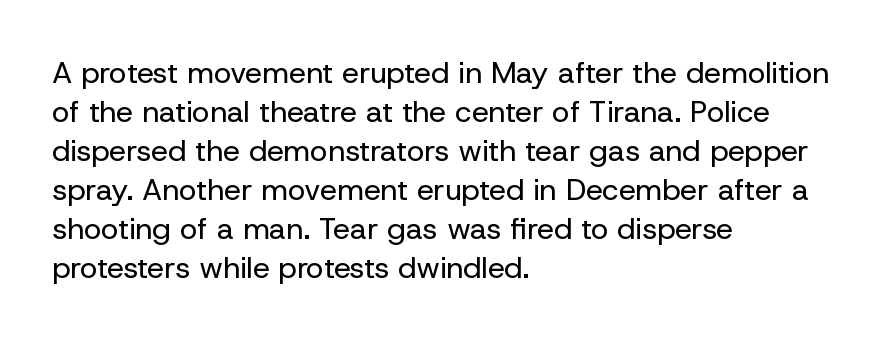
{"serif": "no", "italic": "no", "bold": "no", "weight": "regular", "width": "normal", "stroke_contrast": "low", "x_height": "medium", "monospaced": "no", "underline": "no", "align": "left", "line_spacing": "normal", "line_spacing_ratio": 1.3, "letter_spacing": "normal", "letter_spacing_em": 0.0, "glyph_px": 30}
